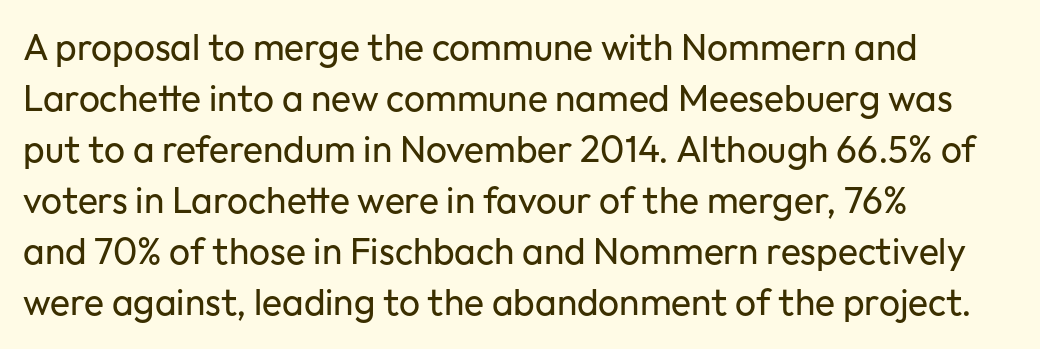
The image shows 37 px regular-weight sans-serif type, upright; set left-aligned, normal line spacing (1.38x), normal letter spacing, not underlined; low stroke contrast and a medium x-height.
